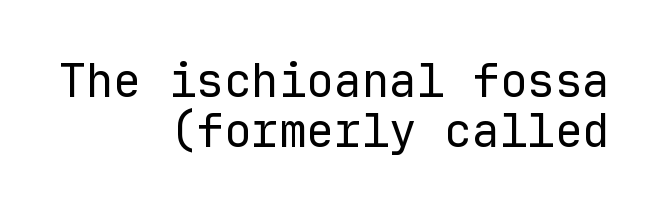
The image shows 46 px regular-weight sans-serif type, upright, monospaced; set right-aligned, tight line spacing (1.09x), normal letter spacing, not underlined; low stroke contrast and a medium x-height.
